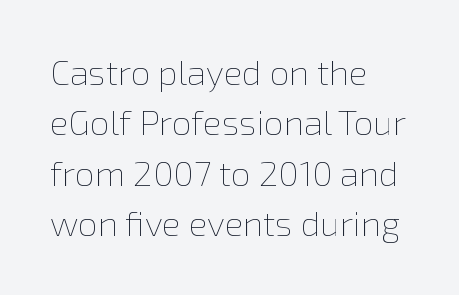
The image shows 35 px thin type, upright; set left-aligned, normal line spacing (1.44x), normal letter spacing, not underlined; low stroke contrast and a medium x-height.
